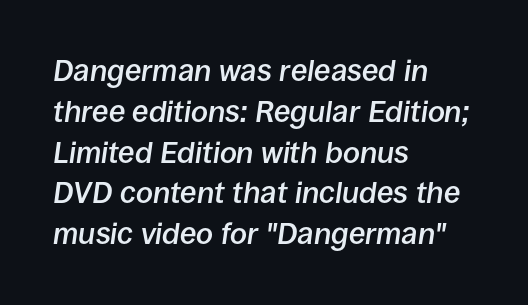
Rule under the text: the space is simply empty. Visually the block forms a straight wall on the left and a jagged coastline on the right. Varying glyph widths throughout — classic text-font behaviour. Whoever set this chose a conventional vertical rhythm. The horizontal fit of the characters is conventional and even. Designer's note — italics engaged.
